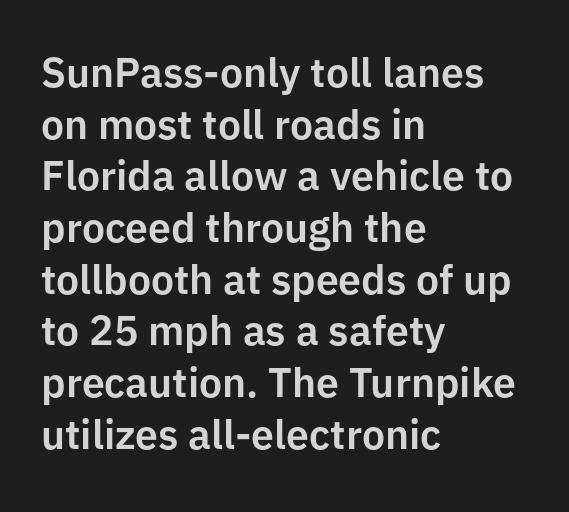
Q: Is the text italic (slanted)? A: No, it is upright.
Q: Is the typeface a serif or a sans-serif typeface? A: Sans-serif.
Q: Is the text underlined? A: No.
Q: How is the paragraph aligned? A: Left-aligned.
Q: Is the spacing between letters normal or unusually wide? A: Normal.
Q: Is the spacing between lines tight, normal or loose? A: Normal.
Q: Width (condensed, normal, or wide)? A: Normal.
Q: Stroke contrast? A: Low.
Q: x-height? A: Medium.
Q: Monospaced? A: No.
